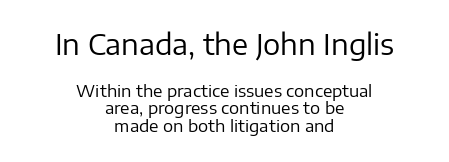
Q: Is the text bold? A: No.
Q: Is the text italic (slanted)? A: No, it is upright.
Q: Is the typeface a serif or a sans-serif typeface? A: Sans-serif.
Q: Is the text underlined? A: No.
Q: How is the paragraph aligned? A: Centered.
Q: Is the spacing between letters normal or unusually wide? A: Normal.
Q: Is the spacing between lines tight, normal or loose? A: Tight.
Q: Which block of text is set in a larger size, the first (top) or the second (bottom)? A: The first (top) one.
Q: Width (condensed, normal, or wide)? A: Normal.
Q: Stroke contrast? A: Low.
Q: x-height? A: Medium.
Q: Monospaced? A: No.
